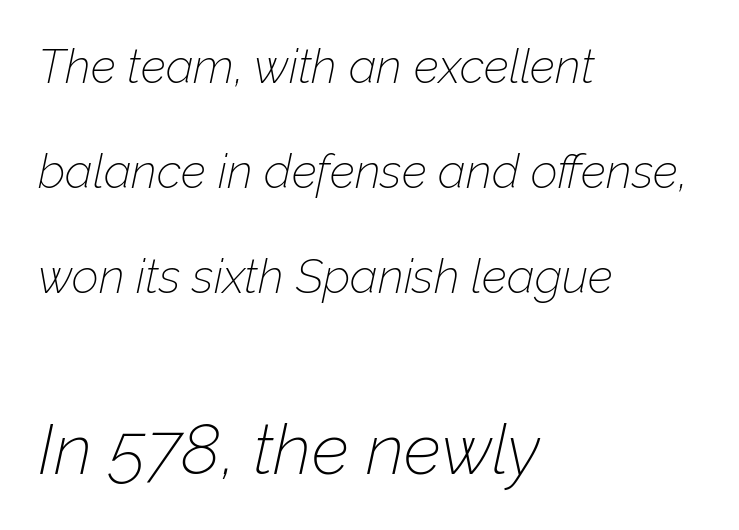
The image shows 70 px thin type, italic (leaning right); set left-aligned, loose line spacing (2.23x), normal letter spacing, not underlined; the second (bottom) block is 1.49x larger; low stroke contrast and a medium x-height.
